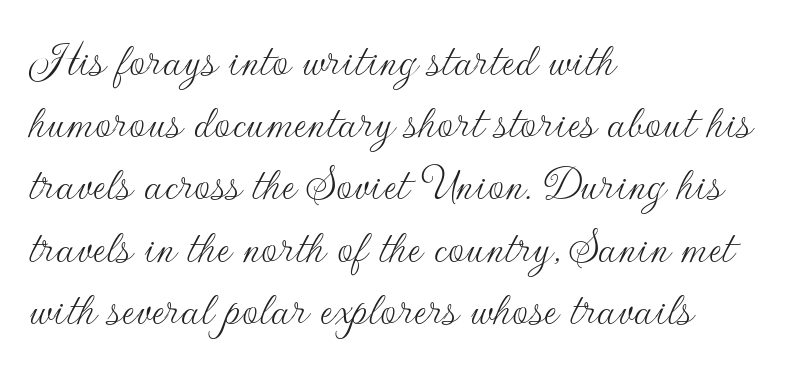
Q: Is the text bold? A: No.
Q: Is the text italic (slanted)? A: Yes.
Q: Is the typeface a serif or a sans-serif typeface? A: Sans-serif.
Q: Is the text underlined? A: No.
Q: How is the paragraph aligned? A: Left-aligned.
Q: Is the spacing between letters normal or unusually wide? A: Normal.
Q: Width (condensed, normal, or wide)? A: Normal.
Q: Stroke contrast? A: Low.
Q: x-height? A: Small.
Q: Monospaced? A: No.
